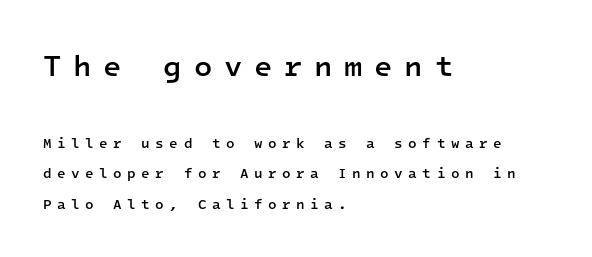
Unmarked baselines from the first word to the last. This sample has the even, mechanical cadence of fixed-width lettering. Italic: no, the glyphs are upright roman. Casual observation: everything's shoved over to the left. This sample trades compactness for vertical openness between lines.
